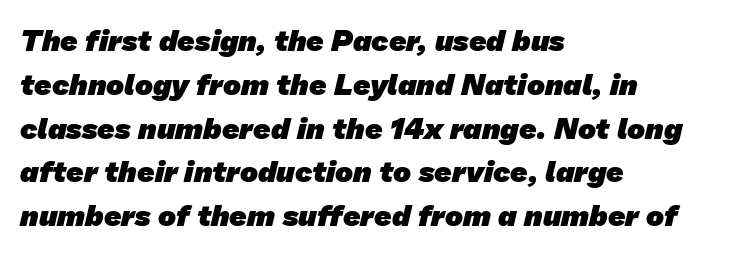
{"serif": "no", "bold": "yes", "weight": "heavy", "width": "normal", "stroke_contrast": "low", "x_height": "medium", "monospaced": "no", "underline": "no", "align": "left", "line_spacing": "normal", "line_spacing_ratio": 1.46, "letter_spacing": "normal", "letter_spacing_em": 0.0, "glyph_px": 30}
